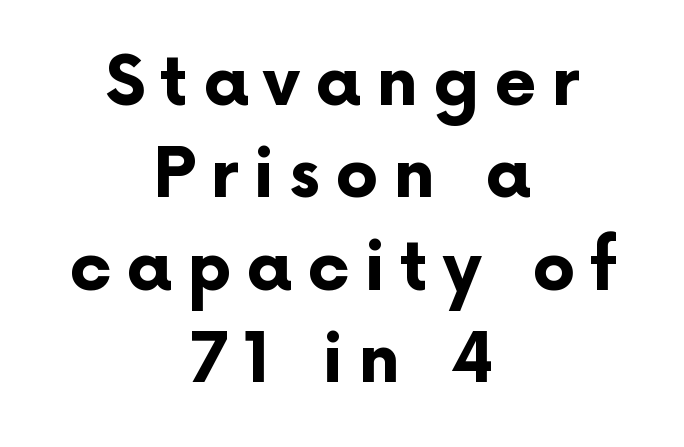
The image shows 68 px bold sans-serif type, upright; set centered, normal line spacing (1.36x), unusually wide letter spacing (+0.22 em), not underlined; low stroke contrast and a medium x-height.
